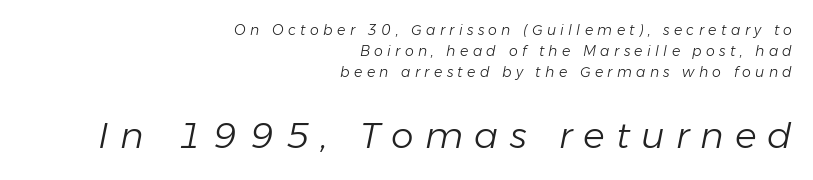
Top chunk: small. Bottom chunk: large. The passage shown has open, widely tracked lettering throughout. The passage shown is not bold in any degree. Looks like regular typesetting: each glyph gets only the width it needs. Students, observe: this is what conventionally led text looks like. The lines are quadded right.
